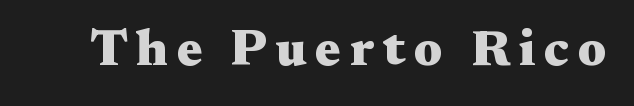
The font's upright variant was chosen for this text. Each letter's strokes conclude with small projecting serifs. Does the weight exceed regular? Yes, all the way to bold. Do the characters align in a grid? No, the font is proportional. Underlining? Definitely not there.
